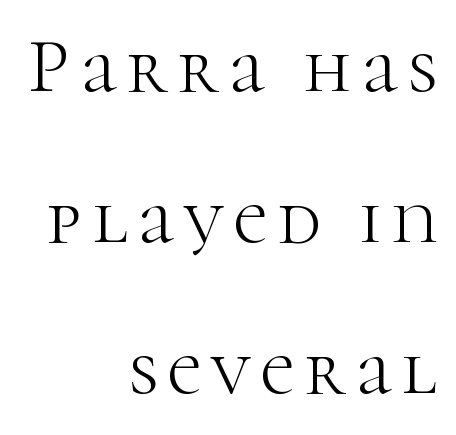
Q: Is the text bold? A: No.
Q: Is the text italic (slanted)? A: No, it is upright.
Q: Is the typeface a serif or a sans-serif typeface? A: Serif.
Q: Is the text underlined? A: No.
Q: How is the paragraph aligned? A: Right-aligned.
Q: Is the spacing between lines tight, normal or loose? A: Loose.
Q: Width (condensed, normal, or wide)? A: Normal.
Q: Stroke contrast? A: High.
Q: x-height? A: Medium.
Q: Monospaced? A: No.
